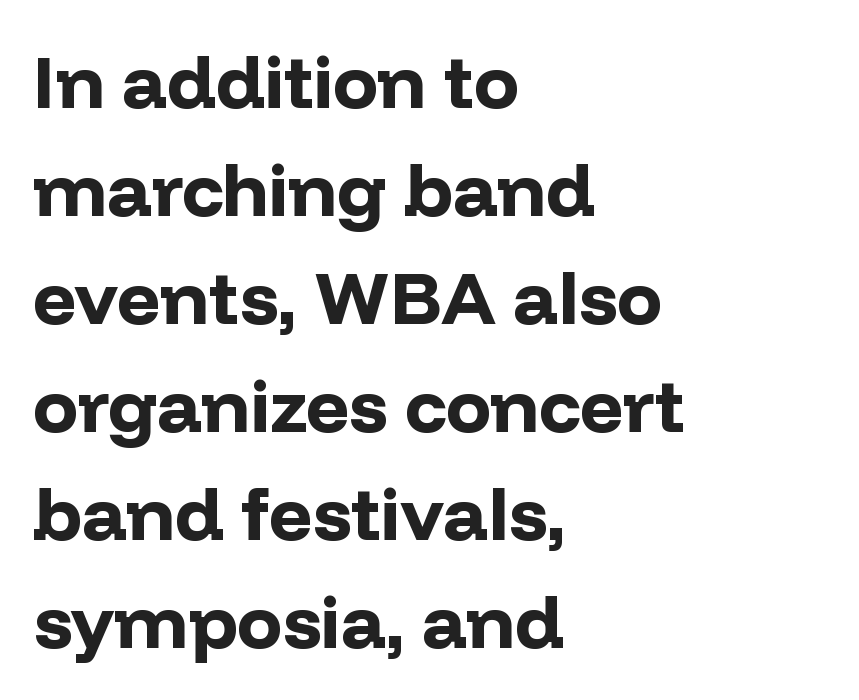
These lines are set flush left with a ragged right edge. The passage shown stacks its lines at a standard gap. A typesetter would mark this as roman, not italic. The type family on display is of the sans-serif kind. Varying glyph widths throughout — classic text-font behaviour. The zone under the glyphs is completely vacant.
